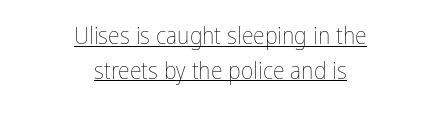
{"italic": "no", "bold": "no", "underline": "yes", "align": "center", "line_spacing": "normal", "line_spacing_ratio": 1.45, "letter_spacing": "normal", "letter_spacing_em": 0.0, "glyph_px": 24}
